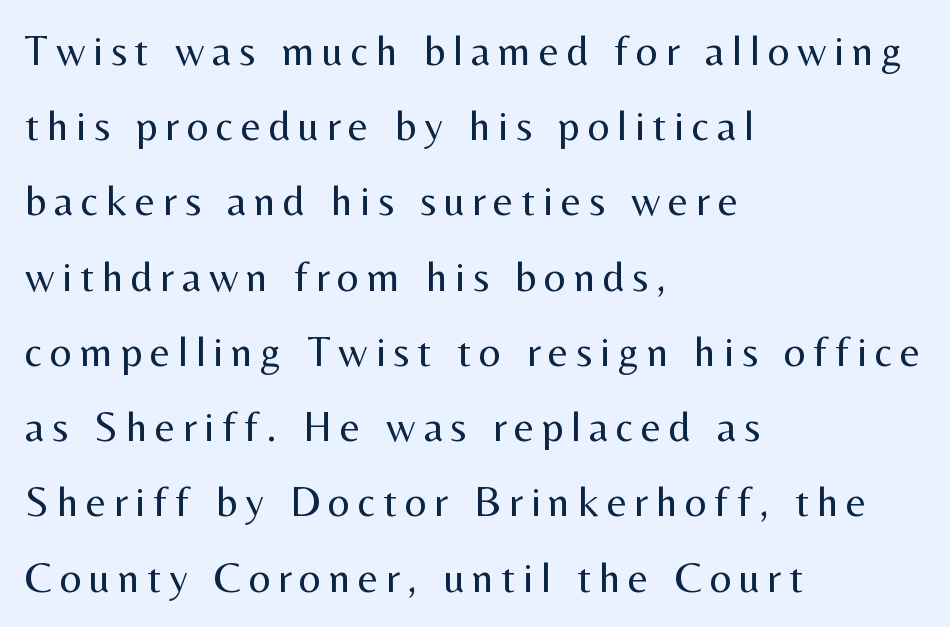
Q: Is the text bold? A: No.
Q: Is the text italic (slanted)? A: No, it is upright.
Q: Is the typeface a serif or a sans-serif typeface? A: Sans-serif.
Q: Is the text underlined? A: No.
Q: How is the paragraph aligned? A: Left-aligned.
Q: Width (condensed, normal, or wide)? A: Normal.
Q: Stroke contrast? A: Medium.
Q: x-height? A: Medium.
Q: Monospaced? A: No.
